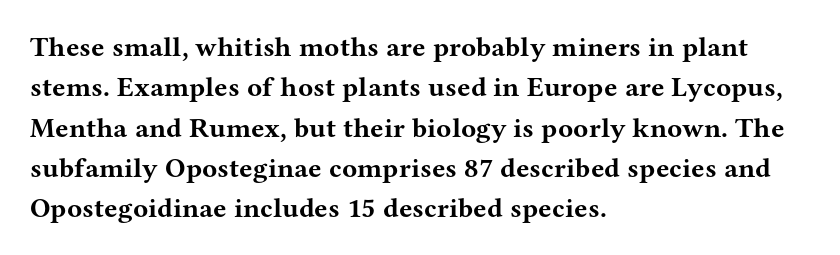
{"serif": "yes", "italic": "no", "bold": "yes", "weight": "bold", "width": "wide", "stroke_contrast": "medium", "x_height": "medium", "monospaced": "no", "underline": "no", "align": "left", "line_spacing": "normal", "line_spacing_ratio": 1.44, "letter_spacing": "normal", "letter_spacing_em": 0.0, "glyph_px": 28}
